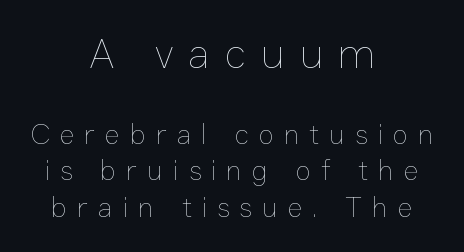
The image shows 43 px thin type, upright; set centered, normal line spacing (1.26x), unusually wide letter spacing (+0.34 em), not underlined; the first (top) block is 1.48x larger; low stroke contrast and a medium x-height.
